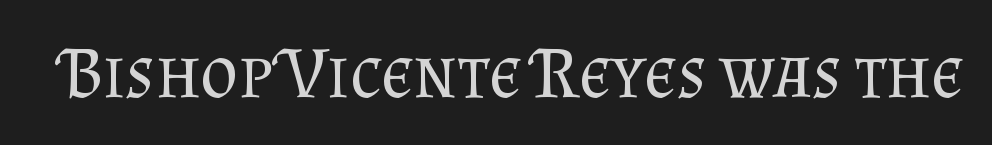
No heavy texture on the line: the type isn't bold. The specimen reads as upright at a glance. The specimen omits any rule beneath the text block's lines. The face used here is proportionally spaced, like ordinary book or web type. Standard letterfit; no display-style spreading of the glyphs.
